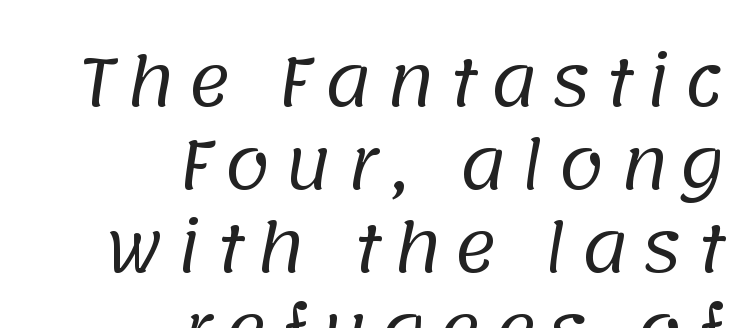
The image shows 66 px regular-weight sans-serif type; set right-aligned, normal line spacing (1.26x), not underlined; low stroke contrast and a large x-height.
